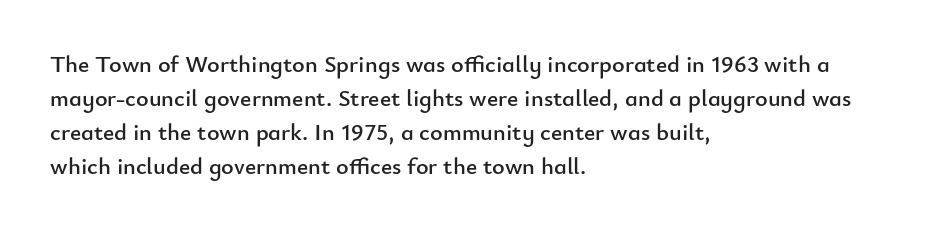
{"italic": "no", "underline": "no", "align": "left", "line_spacing": "normal", "line_spacing_ratio": 1.42, "letter_spacing": "normal", "letter_spacing_em": 0.0, "glyph_px": 24}
